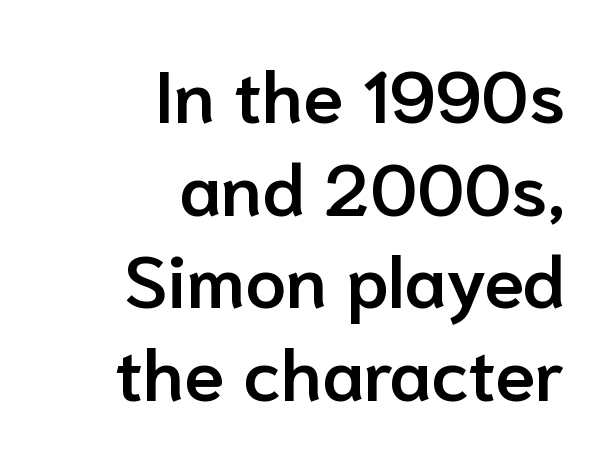
Q: Is the text bold? A: Semi-bold.
Q: Is the text italic (slanted)? A: No, it is upright.
Q: Is the typeface a serif or a sans-serif typeface? A: Sans-serif.
Q: Is the text underlined? A: No.
Q: How is the paragraph aligned? A: Right-aligned.
Q: Is the spacing between letters normal or unusually wide? A: Normal.
Q: Is the spacing between lines tight, normal or loose? A: Normal.
Q: Width (condensed, normal, or wide)? A: Normal.
Q: Stroke contrast? A: Low.
Q: x-height? A: Medium.
Q: Monospaced? A: No.
